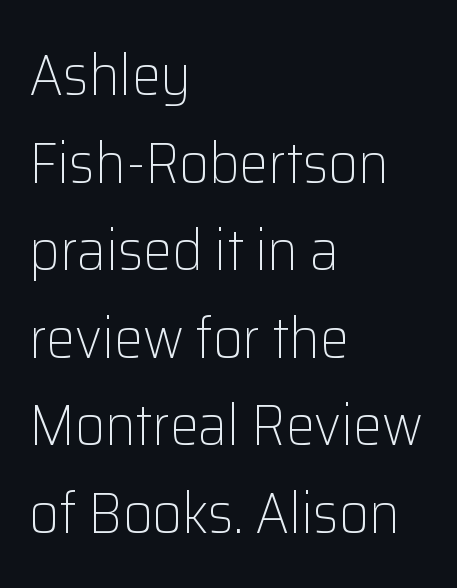
Q: Is the text bold? A: No.
Q: Is the text italic (slanted)? A: No, it is upright.
Q: Is the typeface a serif or a sans-serif typeface? A: Sans-serif.
Q: Is the text underlined? A: No.
Q: How is the paragraph aligned? A: Left-aligned.
Q: Is the spacing between letters normal or unusually wide? A: Normal.
Q: Is the spacing between lines tight, normal or loose? A: Normal.
Q: Width (condensed, normal, or wide)? A: Normal.
Q: Stroke contrast? A: Low.
Q: x-height? A: Medium.
Q: Monospaced? A: No.
